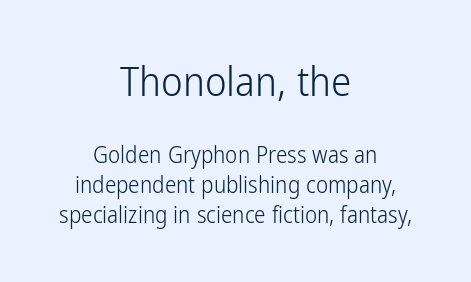
{"serif": "no", "italic": "no", "bold": "no", "weight": "light", "width": "condensed", "stroke_contrast": "low", "x_height": "medium", "monospaced": "no", "underline": "no", "align": "center", "line_spacing": "normal", "line_spacing_ratio": 1.3, "letter_spacing": "normal", "letter_spacing_em": 0.0, "larger_block": "first", "size_ratio": 1.78, "glyph_px": 41}
